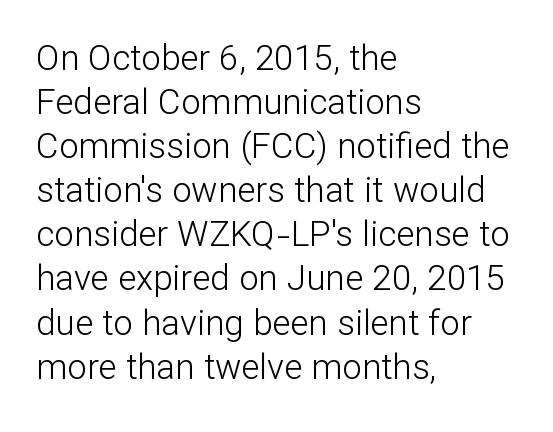
Unmarked baselines from the first word to the last. Is the type heavy? It reads as light-to-regular instead. This sample has the flowing, uneven cadence of proportional lettering. Students, observe: this is what conventionally led text looks like. Each line starts at the same left margin while the right side varies. I'd call this a sans setting — the letters go barefoot.
